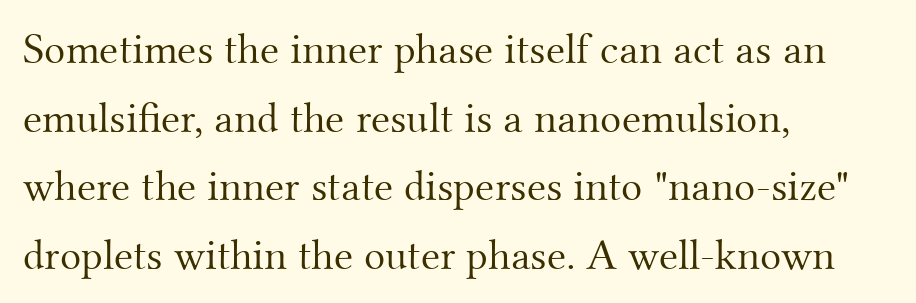
{"serif": "yes", "italic": "no", "bold": "no", "weight": "light", "width": "normal", "stroke_contrast": "medium", "x_height": "small", "monospaced": "no", "underline": "no", "align": "left", "line_spacing": "normal", "line_spacing_ratio": 1.56, "letter_spacing": "normal", "letter_spacing_em": 0.0, "glyph_px": 44}
